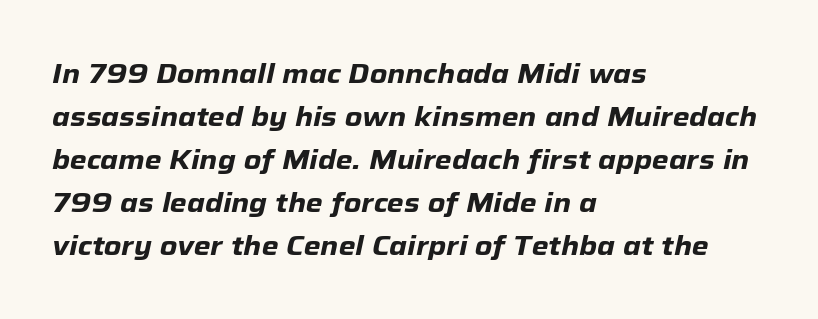
Q: Is the text bold? A: Yes.
Q: Is the text italic (slanted)? A: Yes, it leans right by about 12 degrees.
Q: Is the text underlined? A: No.
Q: How is the paragraph aligned? A: Left-aligned.
Q: Is the spacing between letters normal or unusually wide? A: Normal.
Q: Is the spacing between lines tight, normal or loose? A: Normal.
